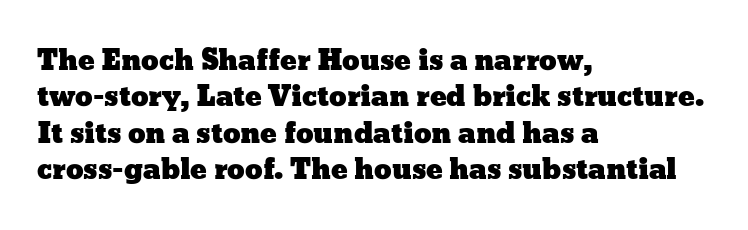
The image shows 28 px wide type, upright; set left-aligned, normal line spacing (1.3x), normal letter spacing, not underlined; low stroke contrast and a medium x-height.
